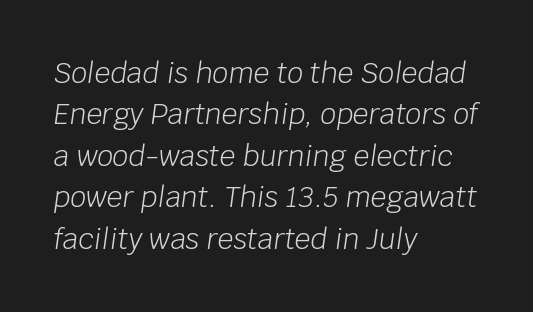
Q: Is the text bold? A: No.
Q: Is the text italic (slanted)? A: Yes, it leans right by about 8 degrees.
Q: Is the text underlined? A: No.
Q: How is the paragraph aligned? A: Left-aligned.
Q: Is the spacing between letters normal or unusually wide? A: Normal.
Q: Is the spacing between lines tight, normal or loose? A: Normal.
Q: Width (condensed, normal, or wide)? A: Normal.
Q: Stroke contrast? A: Low.
Q: x-height? A: Large.
Q: Monospaced? A: No.
